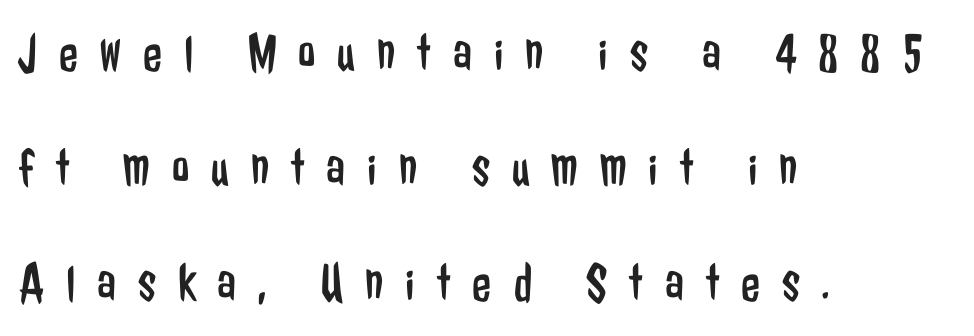
{"serif": "no", "italic": "no", "bold": "no", "weight": "regular", "width": "condensed", "stroke_contrast": "low", "x_height": "medium", "monospaced": "no", "underline": "no", "align": "left", "line_spacing": "loose", "line_spacing_ratio": 2.09, "letter_spacing": "wide", "letter_spacing_em": 0.4, "glyph_px": 55}
